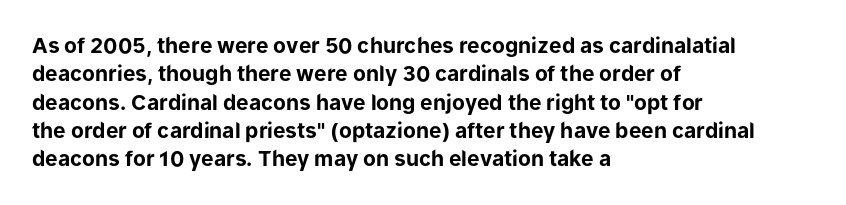
{"italic": "no", "bold": "yes", "underline": "no", "align": "left", "line_spacing": "normal", "line_spacing_ratio": 1.35, "letter_spacing": "normal", "letter_spacing_em": 0.0, "glyph_px": 21}
